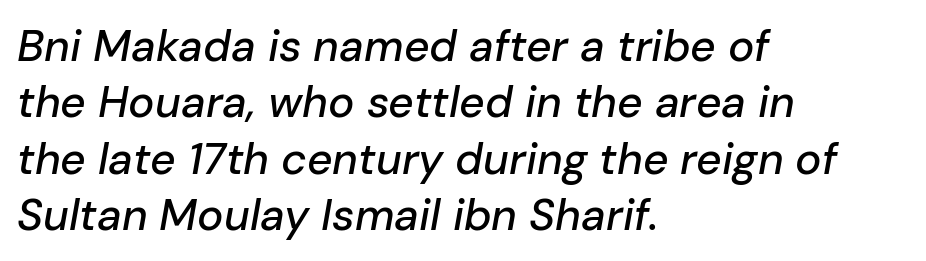
The image shows 44 px text type, italic (leaning right); set left-aligned, normal line spacing (1.28x), normal letter spacing, not underlined; low stroke contrast and a medium x-height.
